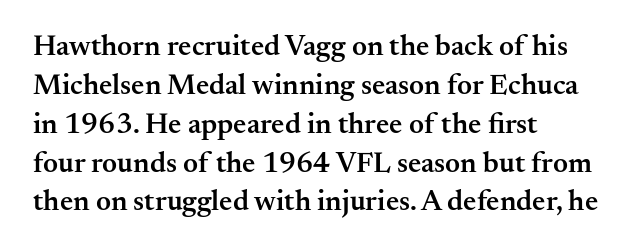
The image shows 29 px semibold serif type, upright; set left-aligned, normal line spacing (1.34x), normal letter spacing, not underlined; medium stroke contrast and a small x-height.
